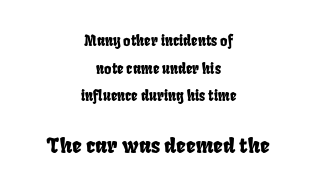
{"underline": "no", "align": "center", "line_spacing": "loose", "line_spacing_ratio": 1.97, "letter_spacing": "normal", "letter_spacing_em": 0.0, "larger_block": "second", "size_ratio": 1.5, "glyph_px": 21}
